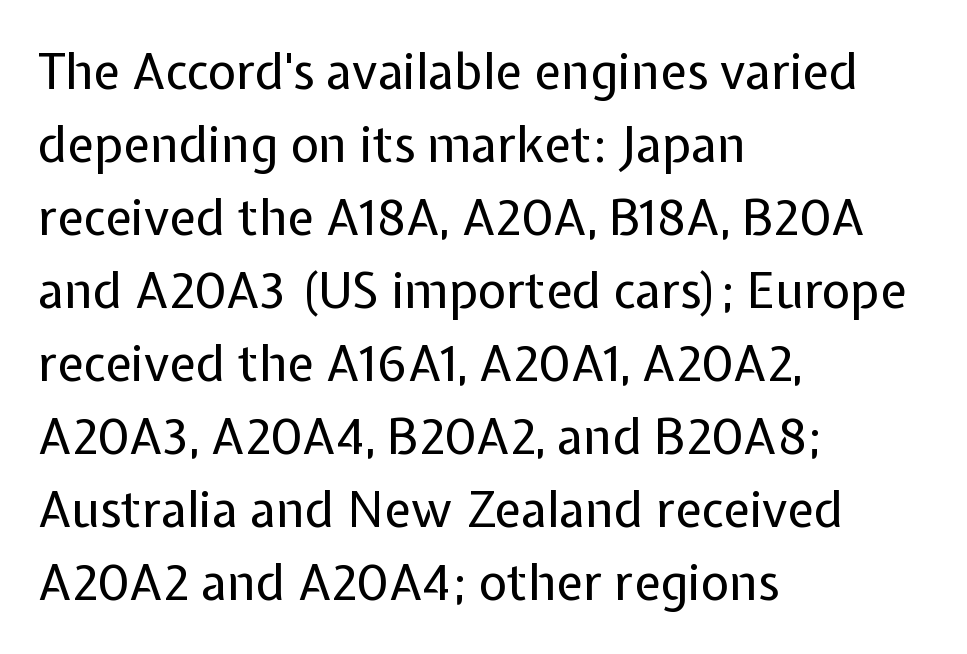
{"serif": "no", "italic": "no", "bold": "no", "weight": "regular", "width": "normal", "stroke_contrast": "low", "x_height": "medium", "monospaced": "no", "underline": "no", "align": "left", "line_spacing": "normal", "line_spacing_ratio": 1.49, "letter_spacing": "normal", "letter_spacing_em": 0.0, "glyph_px": 49}
